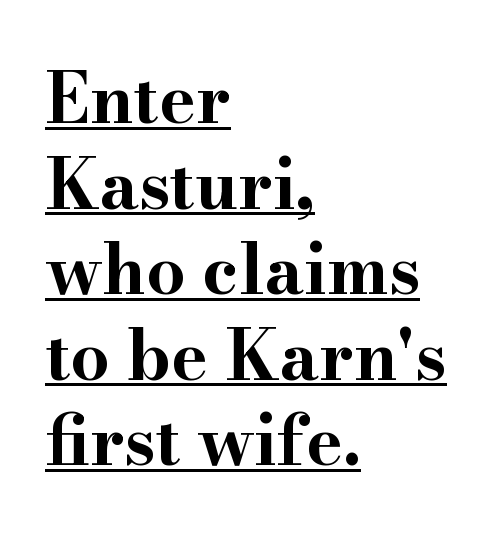
Plenty of ink on the page — the face is bold. A typesetter would call this proportional, since set widths differ per character. These lines keep a tight, regular rhythm from letter to letter. Posture: straight, roman, zero tilt. Glance below the letters and you will spot a drawn line.
